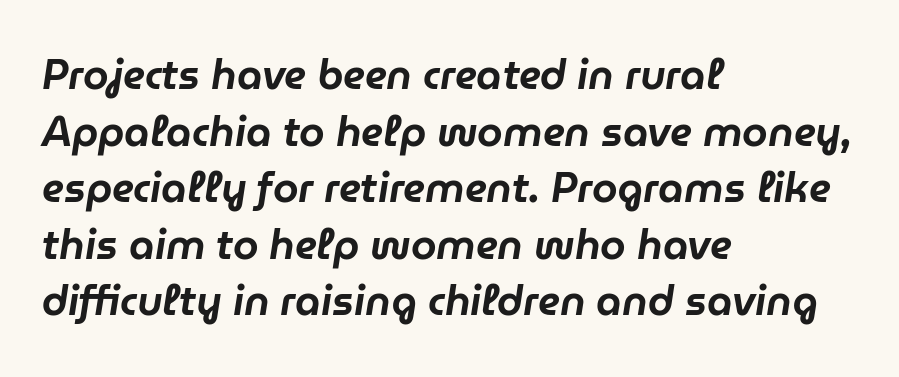
The image shows 41 px text type, italic (leaning right); set left-aligned, normal line spacing (1.38x), normal letter spacing, not underlined; low stroke contrast and a medium x-height.
